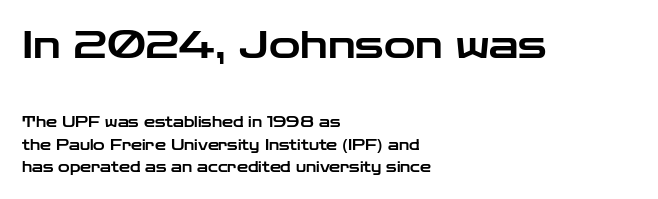
Serifs: no, the terminals of the letterforms are clean. Posture: vertical. The initial chunk of copy outweighs the following chunk in type size. The paragraph has a hard left edge and a soft right edge. The block of text has a typical density, with ordinary space between rows.
